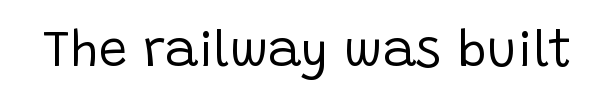
Q: Is the text bold? A: No.
Q: Is the text italic (slanted)? A: No, it is upright.
Q: Is the typeface a serif or a sans-serif typeface? A: Sans-serif.
Q: Is the text underlined? A: No.
Q: Is the spacing between letters normal or unusually wide? A: Normal.
Q: Width (condensed, normal, or wide)? A: Normal.
Q: Stroke contrast? A: Low.
Q: x-height? A: Large.
Q: Monospaced? A: No.
